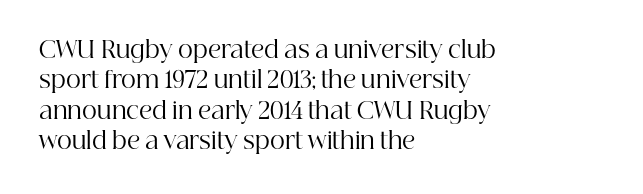
Q: Is the text bold? A: No.
Q: Is the text italic (slanted)? A: No, it is upright.
Q: Is the text underlined? A: No.
Q: How is the paragraph aligned? A: Left-aligned.
Q: Is the spacing between letters normal or unusually wide? A: Normal.
Q: Is the spacing between lines tight, normal or loose? A: Normal.
